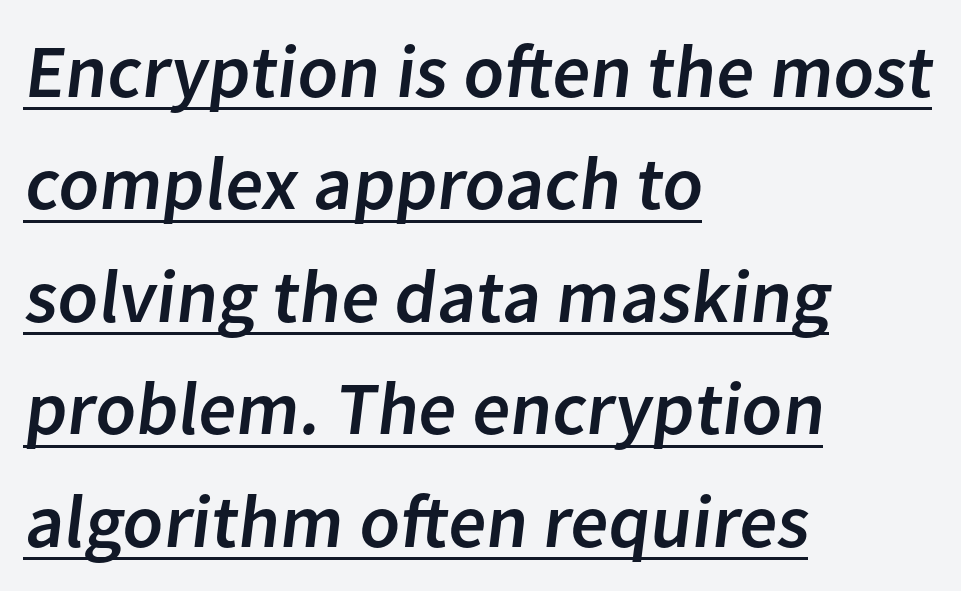
Q: Is the typeface a serif or a sans-serif typeface? A: Sans-serif.
Q: Is the text underlined? A: Yes.
Q: How is the paragraph aligned? A: Left-aligned.
Q: Is the spacing between letters normal or unusually wide? A: Normal.
Q: Is the spacing between lines tight, normal or loose? A: Normal.
Q: Width (condensed, normal, or wide)? A: Normal.
Q: Stroke contrast? A: Low.
Q: x-height? A: Medium.
Q: Monospaced? A: No.
